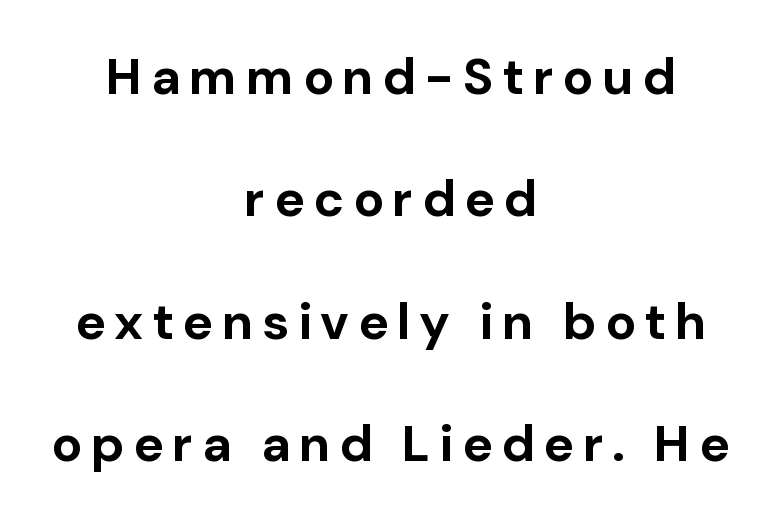
{"serif": "no", "italic": "no", "bold": "yes", "weight": "bold", "width": "normal", "stroke_contrast": "low", "x_height": "medium", "monospaced": "no", "underline": "no", "align": "center", "line_spacing": "loose", "line_spacing_ratio": 2.4, "glyph_px": 51}
